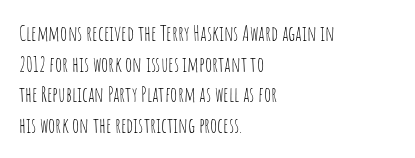
Q: Is the text bold? A: No.
Q: Is the text italic (slanted)? A: No, it is upright.
Q: Is the text underlined? A: No.
Q: How is the paragraph aligned? A: Left-aligned.
Q: Is the spacing between letters normal or unusually wide? A: Normal.
Q: Is the spacing between lines tight, normal or loose? A: Normal.
